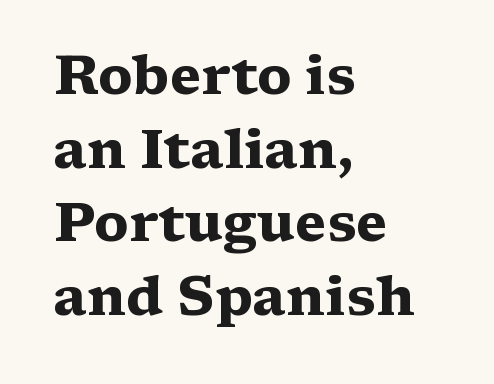
The image shows 55 px heavy, wide serif type, upright; set left-aligned, normal line spacing (1.34x), normal letter spacing, not underlined; medium stroke contrast and a medium x-height.
